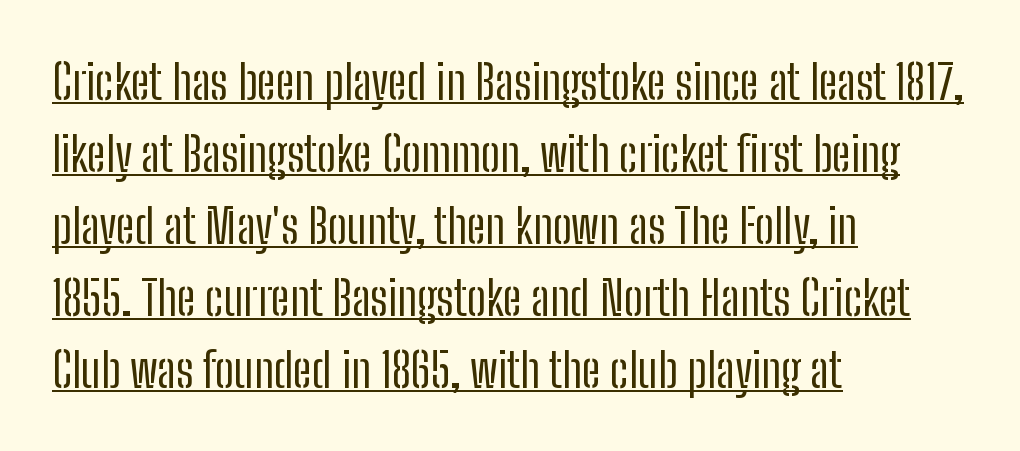
Q: Is the text bold? A: No.
Q: Is the text italic (slanted)? A: No, it is upright.
Q: Is the typeface a serif or a sans-serif typeface? A: Sans-serif.
Q: Is the text underlined? A: Yes.
Q: How is the paragraph aligned? A: Left-aligned.
Q: Is the spacing between letters normal or unusually wide? A: Normal.
Q: Is the spacing between lines tight, normal or loose? A: Normal.
Q: Width (condensed, normal, or wide)? A: Condensed.
Q: Stroke contrast? A: Low.
Q: x-height? A: Medium.
Q: Monospaced? A: No.
